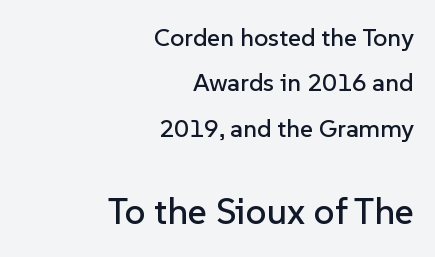
Q: Is the text italic (slanted)? A: No, it is upright.
Q: Is the typeface a serif or a sans-serif typeface? A: Sans-serif.
Q: Is the text underlined? A: No.
Q: How is the paragraph aligned? A: Right-aligned.
Q: Is the spacing between letters normal or unusually wide? A: Normal.
Q: Which block of text is set in a larger size, the first (top) or the second (bottom)? A: The second (bottom) one.
Q: Width (condensed, normal, or wide)? A: Normal.
Q: Stroke contrast? A: Low.
Q: x-height? A: Medium.
Q: Monospaced? A: No.
